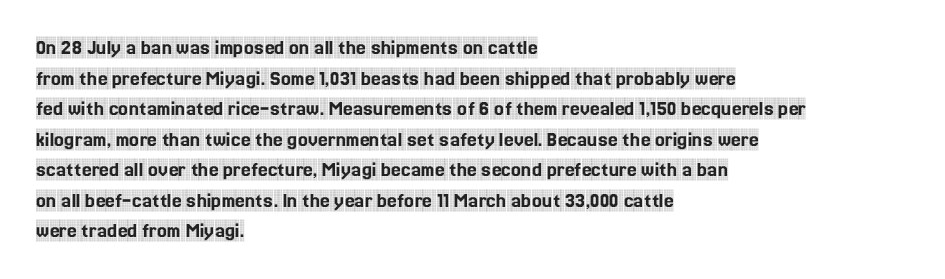
The image shows 22 px text type, upright; set left-aligned, normal line spacing (1.39x), normal letter spacing, not underlined.
